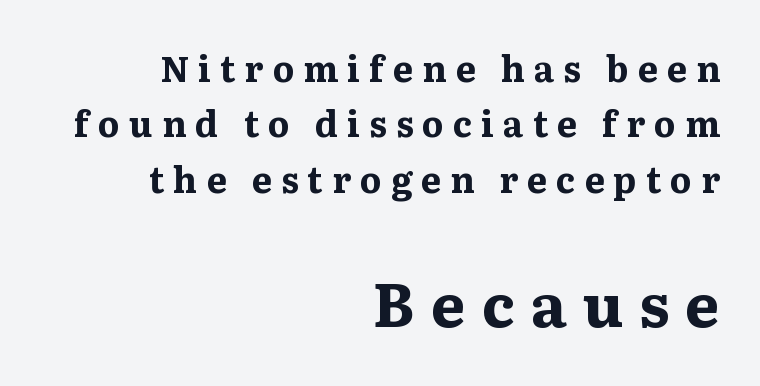
The image shows 61 px bold, wide serif type, upright; set right-aligned, normal line spacing (1.58x), unusually wide letter spacing (+0.26 em), not underlined; the second (bottom) block is 1.74x larger; medium stroke contrast and a medium x-height.
